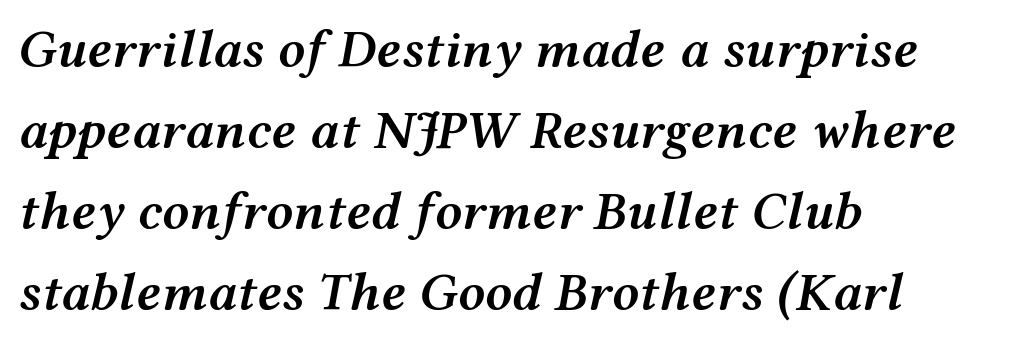
{"italic": "yes", "lean": "right", "slant_degrees": 12, "bold": "semi", "weight": "semibold", "width": "wide", "stroke_contrast": "medium", "x_height": "medium", "monospaced": "no", "underline": "no", "align": "left", "line_spacing": "normal", "line_spacing_ratio": 1.5, "letter_spacing": "normal", "letter_spacing_em": 0.0, "glyph_px": 54}
